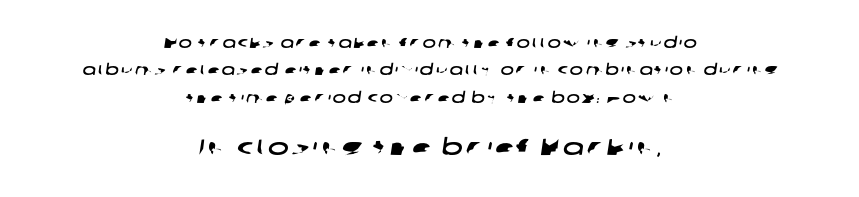
{"underline": "no", "align": "center", "line_spacing": "loose", "line_spacing_ratio": 1.96, "larger_block": "second", "size_ratio": 1.57, "glyph_px": 22}
